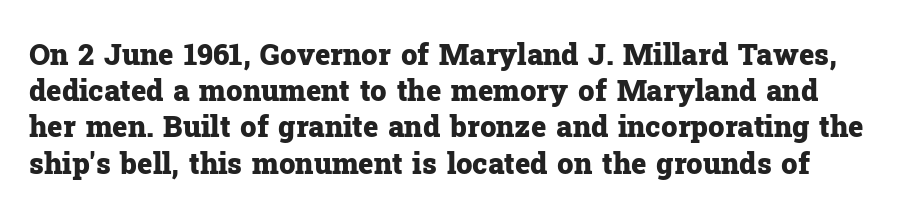
Q: Is the text bold? A: Yes.
Q: Is the text italic (slanted)? A: No, it is upright.
Q: Is the typeface a serif or a sans-serif typeface? A: Serif.
Q: Is the text underlined? A: No.
Q: Is the spacing between letters normal or unusually wide? A: Normal.
Q: Is the spacing between lines tight, normal or loose? A: Normal.
Q: Width (condensed, normal, or wide)? A: Normal.
Q: Stroke contrast? A: Low.
Q: x-height? A: Medium.
Q: Monospaced? A: No.
